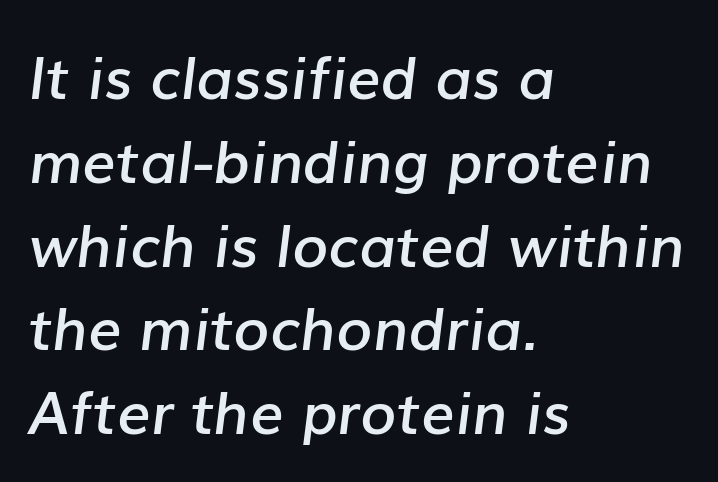
Q: Is the text bold? A: Semi-bold.
Q: Is the text italic (slanted)? A: Yes, it leans right by about 7 degrees.
Q: Is the text underlined? A: No.
Q: How is the paragraph aligned? A: Left-aligned.
Q: Is the spacing between letters normal or unusually wide? A: Normal.
Q: Is the spacing between lines tight, normal or loose? A: Normal.
Q: Width (condensed, normal, or wide)? A: Normal.
Q: Stroke contrast? A: Low.
Q: x-height? A: Medium.
Q: Monospaced? A: No.
